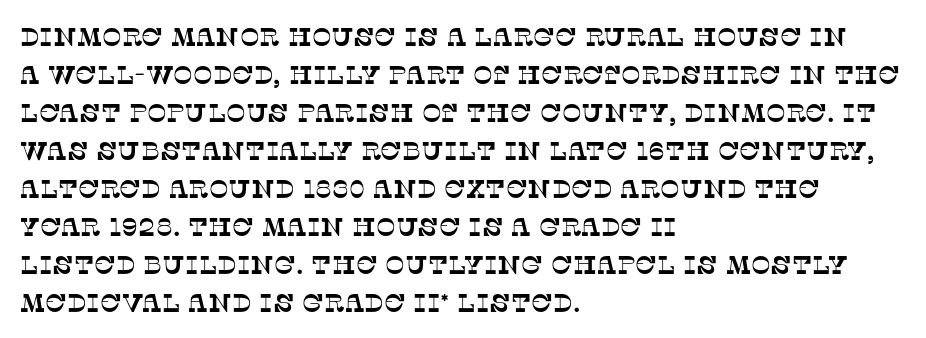
{"underline": "no", "align": "left", "line_spacing": "normal", "line_spacing_ratio": 1.46, "letter_spacing": "normal", "letter_spacing_em": 0.0, "glyph_px": 26}
